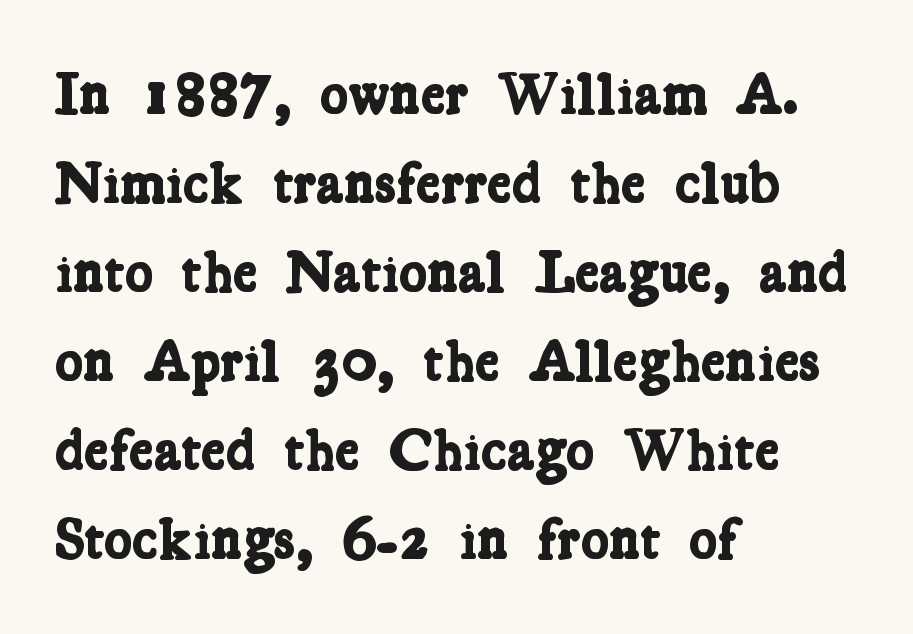
Q: Is the text bold? A: Yes.
Q: Is the typeface a serif or a sans-serif typeface? A: Serif.
Q: Is the text underlined? A: No.
Q: How is the paragraph aligned? A: Left-aligned.
Q: Is the spacing between letters normal or unusually wide? A: Normal.
Q: Is the spacing between lines tight, normal or loose? A: Normal.
Q: Width (condensed, normal, or wide)? A: Condensed.
Q: Stroke contrast? A: Low.
Q: x-height? A: Medium.
Q: Monospaced? A: No.
